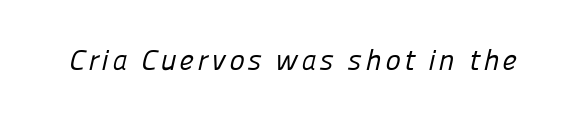
The baseline area is clear. Look at the bottom of the vertical strokes: they stop flat, with no serifs. Character widths vary here, with narrow letters taking less room than wide ones. Letters have the restrained weight of plain body copy at most.
